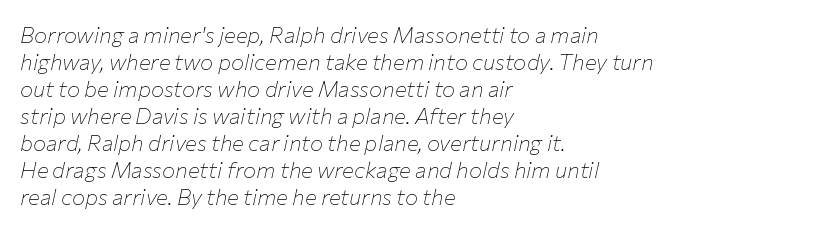
The image shows 22 px text type, italic (leaning right); set left-aligned, line spacing 1.23x, normal letter spacing, not underlined.
